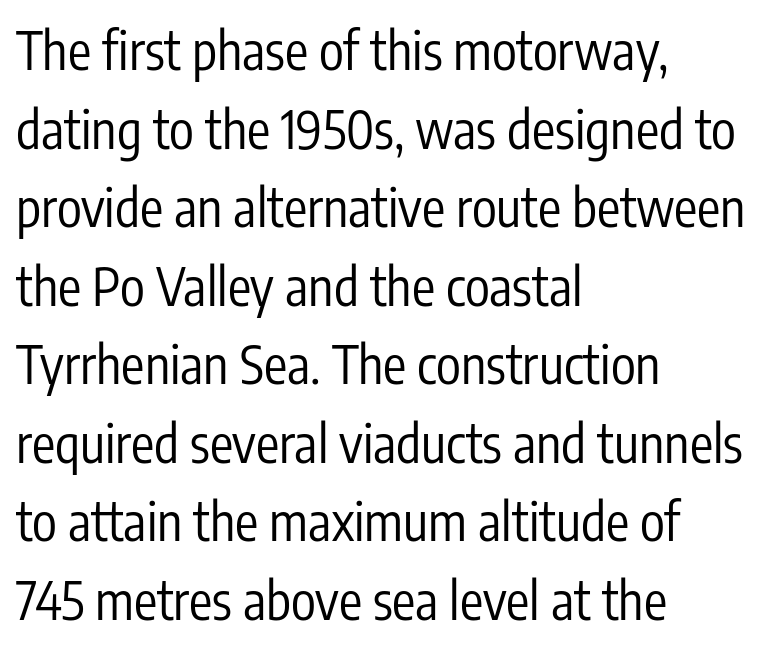
Posture: vertical. The face used here is a sans, in the tradition of grotesques and geometrics. The area under the type is left untouched. Stems here are at most as thick as an everyday book face. Does the copy run flush right? No — it runs flush left.
